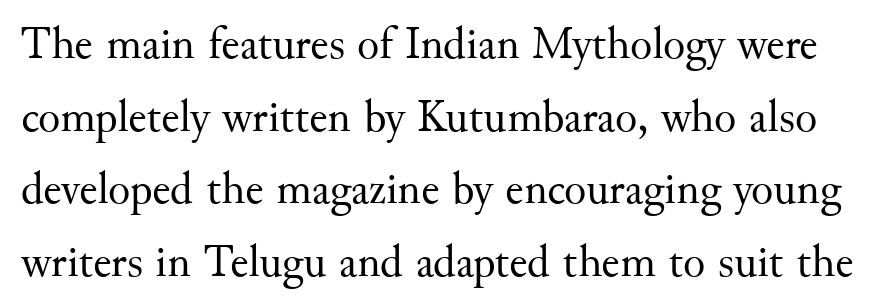
{"serif": "yes", "italic": "no", "bold": "no", "weight": "regular", "width": "normal", "stroke_contrast": "medium", "x_height": "small", "monospaced": "no", "underline": "no", "line_spacing": "normal", "line_spacing_ratio": 1.58, "letter_spacing": "normal", "letter_spacing_em": 0.0, "glyph_px": 46}
